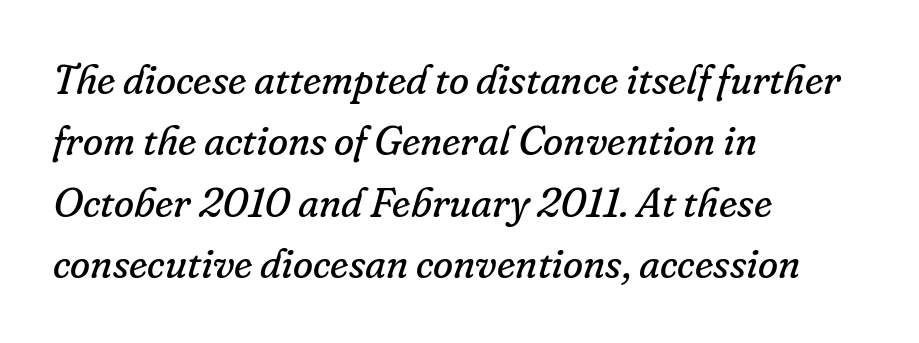
Q: Is the text bold? A: No.
Q: Is the text italic (slanted)? A: Yes, it leans right by about 16 degrees.
Q: Is the typeface a serif or a sans-serif typeface? A: Serif.
Q: Is the text underlined? A: No.
Q: How is the paragraph aligned? A: Left-aligned.
Q: Is the spacing between letters normal or unusually wide? A: Normal.
Q: Is the spacing between lines tight, normal or loose? A: Normal.
Q: Width (condensed, normal, or wide)? A: Normal.
Q: Stroke contrast? A: Low.
Q: x-height? A: Small.
Q: Monospaced? A: No.
